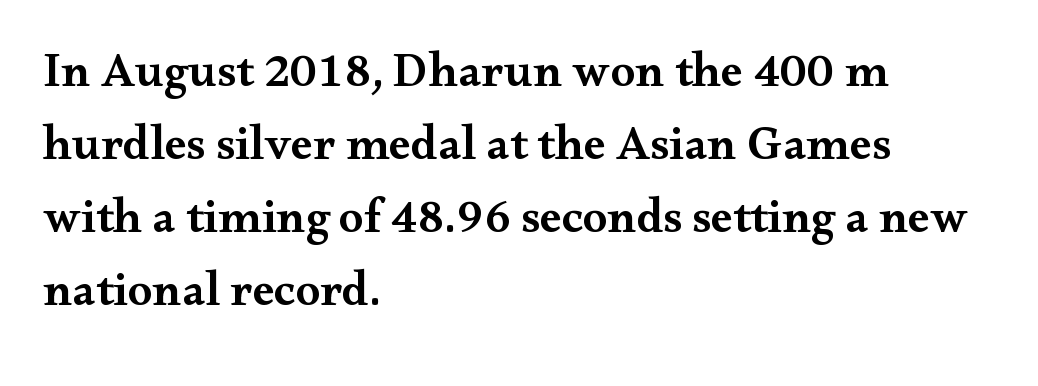
The image shows 49 px semibold, wide serif type, upright; set left-aligned, normal line spacing (1.49x), normal letter spacing, not underlined; medium stroke contrast and a small x-height.
